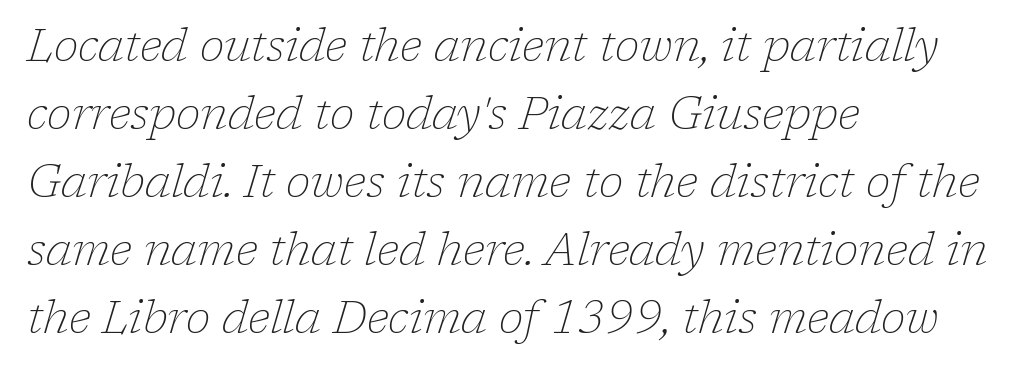
This sample uses an oblique cut, with every glyph tilted off the vertical. The font sits on the lighter half of the weight spectrum, regular included. Type style note: has serifs. Standard letterfit; no display-style spreading of the glyphs. The letters advance in unequal steps, a hallmark of proportional type. Plain, unruled lines of type.
